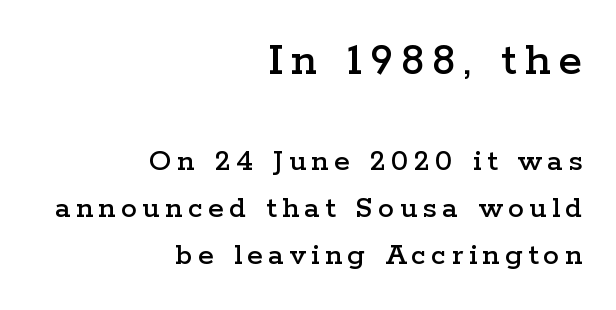
{"serif": "yes", "italic": "no", "width": "wide", "stroke_contrast": "low", "x_height": "medium", "monospaced": "no", "underline": "no", "align": "right", "line_spacing": "normal", "line_spacing_ratio": 1.47, "larger_block": "first", "size_ratio": 1.5, "glyph_px": 48}
